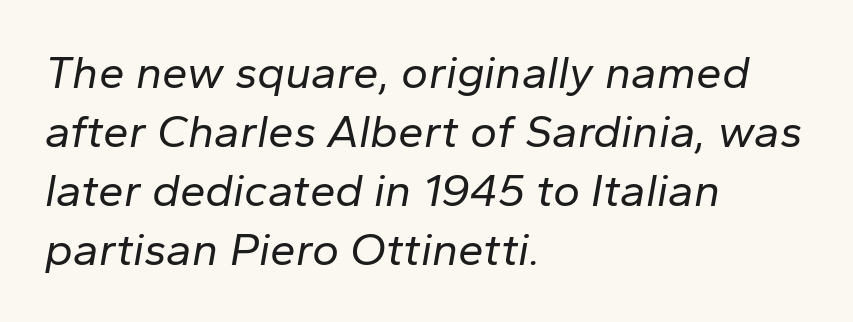
Q: Is the text bold? A: No.
Q: Is the text italic (slanted)? A: Yes, it leans right by about 10 degrees.
Q: Is the text underlined? A: No.
Q: How is the paragraph aligned? A: Left-aligned.
Q: Is the spacing between letters normal or unusually wide? A: Normal.
Q: Is the spacing between lines tight, normal or loose? A: Normal.
Q: Width (condensed, normal, or wide)? A: Normal.
Q: Stroke contrast? A: Low.
Q: x-height? A: Medium.
Q: Monospaced? A: No.
